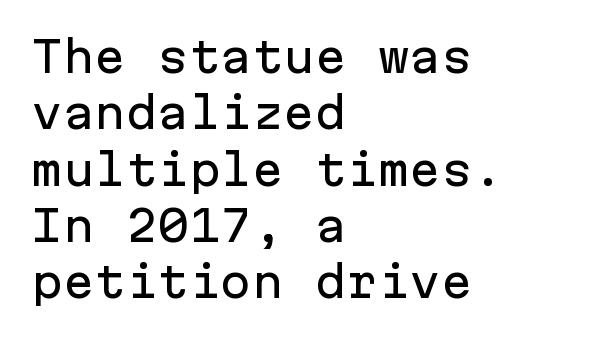
The image shows 42 px sans-serif type, upright, monospaced; set left-aligned, normal line spacing (1.34x), normal letter spacing, not underlined; low stroke contrast and a medium x-height.
